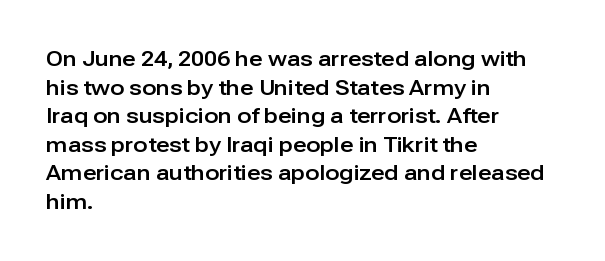
The image shows 21 px text type, upright; set left-aligned, normal line spacing (1.36x), normal letter spacing, not underlined.
